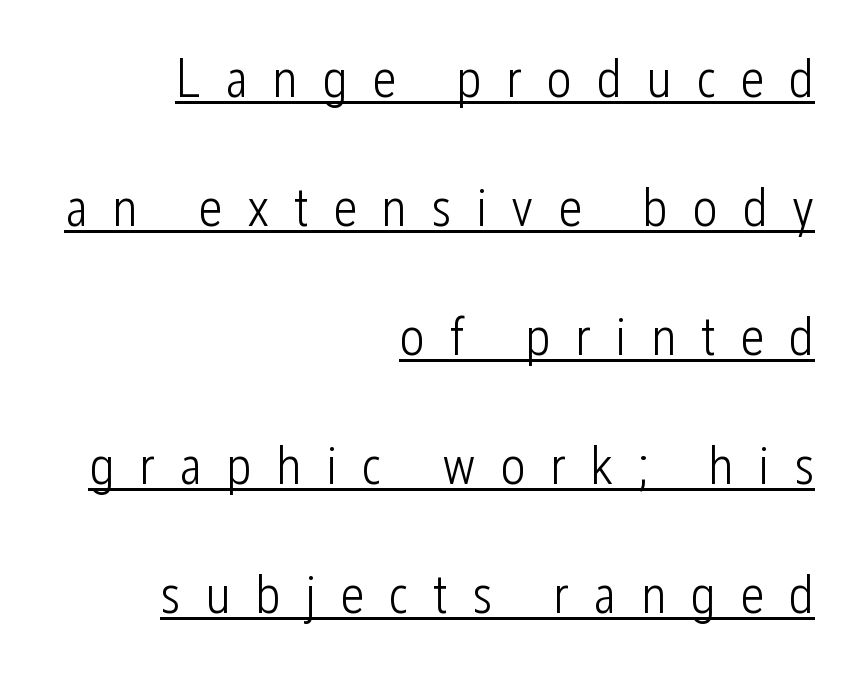
A typesetter would call this heavily tracked-out type. Posture: straight, roman, zero tilt. Typographically, this falls in the sans-serif category. Visually the block forms a straight wall on the right and a jagged coastline on the left.
